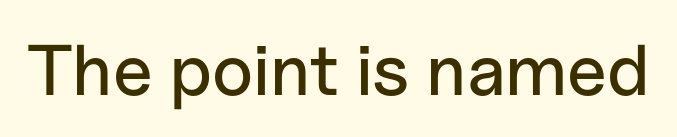
{"serif": "no", "italic": "no", "width": "normal", "stroke_contrast": "low", "x_height": "medium", "monospaced": "no", "underline": "no", "letter_spacing": "normal", "letter_spacing_em": 0.0, "glyph_px": 72}
